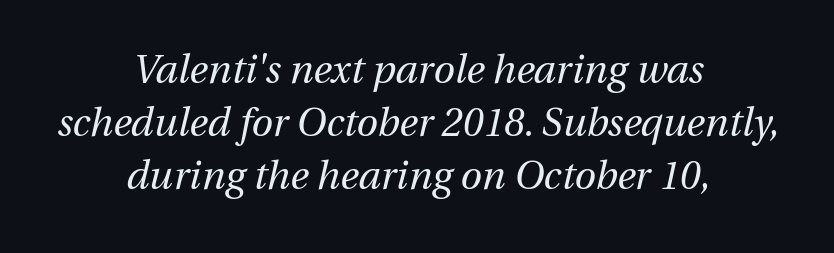
{"italic": "yes", "lean": "right", "slant_degrees": 13, "bold": "no", "weight": "regular", "width": "normal", "stroke_contrast": "medium", "x_height": "medium", "monospaced": "no", "underline": "no", "align": "center", "line_spacing": "normal", "line_spacing_ratio": 1.36, "letter_spacing": "normal", "letter_spacing_em": 0.0, "glyph_px": 39}
